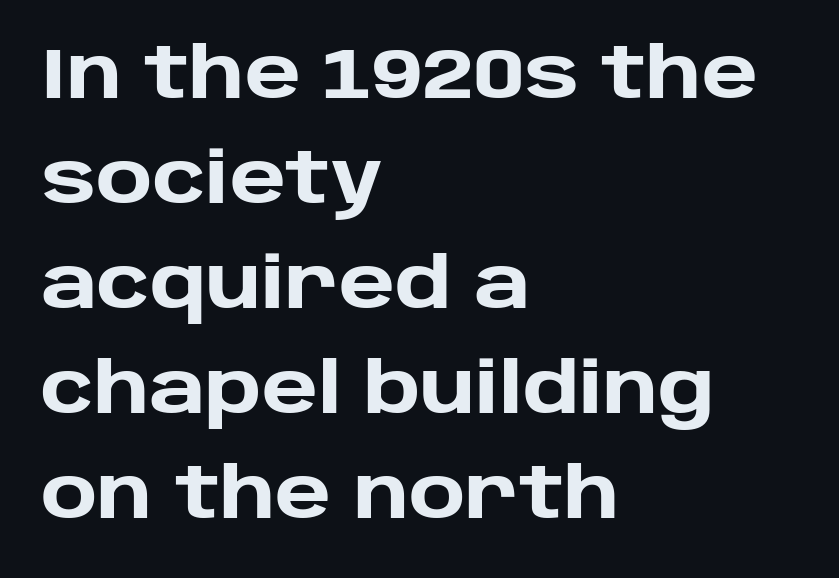
{"serif": "no", "italic": "no", "bold": "yes", "weight": "heavy", "width": "normal", "stroke_contrast": "low", "x_height": "large", "monospaced": "no", "underline": "no", "align": "left", "line_spacing": "normal", "line_spacing_ratio": 1.48, "letter_spacing": "normal", "letter_spacing_em": 0.0, "glyph_px": 71}
